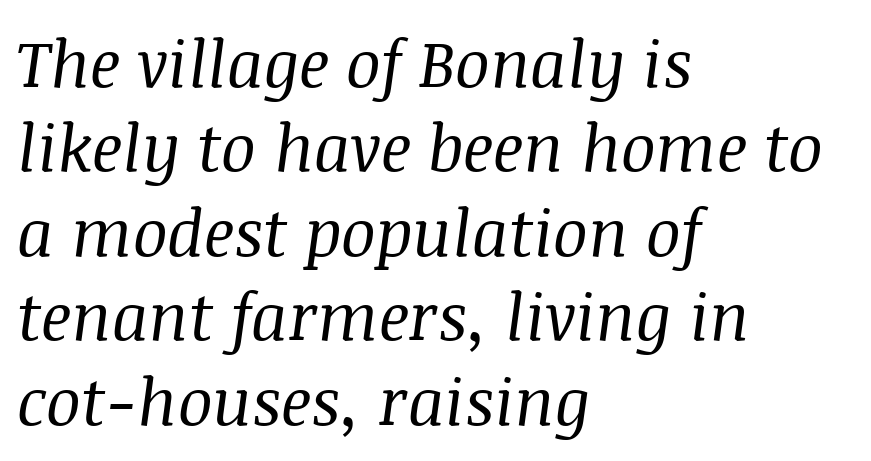
Q: Is the text bold? A: No.
Q: Is the text italic (slanted)? A: Yes, it leans right by about 8 degrees.
Q: Is the typeface a serif or a sans-serif typeface? A: Serif.
Q: Is the text underlined? A: No.
Q: How is the paragraph aligned? A: Left-aligned.
Q: Is the spacing between letters normal or unusually wide? A: Normal.
Q: Is the spacing between lines tight, normal or loose? A: Normal.
Q: Width (condensed, normal, or wide)? A: Normal.
Q: Stroke contrast? A: Medium.
Q: x-height? A: Large.
Q: Monospaced? A: No.
